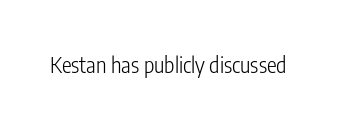
The space directly below the letters is spotless. Quick note: not italic, upright. The line texture is even and compact thanks to regular tracking. These glyphs show unthickened strokes, regular width or finer.
